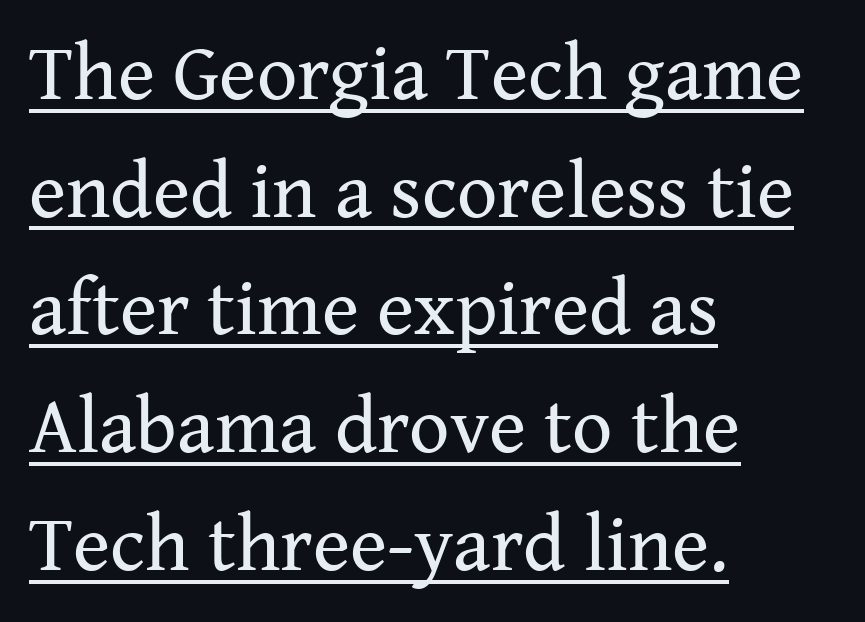
The image shows 79 px regular-weight serif type, upright; set left-aligned, normal line spacing (1.49x), normal letter spacing, underlined; medium stroke contrast and a medium x-height.
